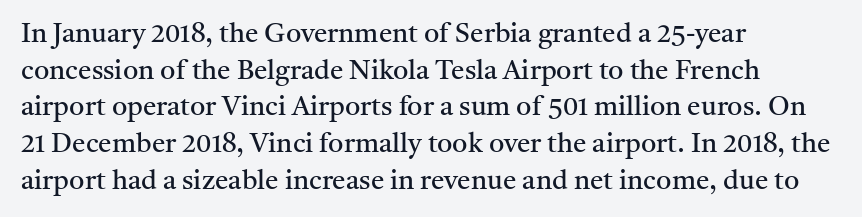
Q: Is the text bold? A: No.
Q: Is the text italic (slanted)? A: No, it is upright.
Q: Is the text underlined? A: No.
Q: How is the paragraph aligned? A: Left-aligned.
Q: Is the spacing between letters normal or unusually wide? A: Normal.
Q: Is the spacing between lines tight, normal or loose? A: Normal.
